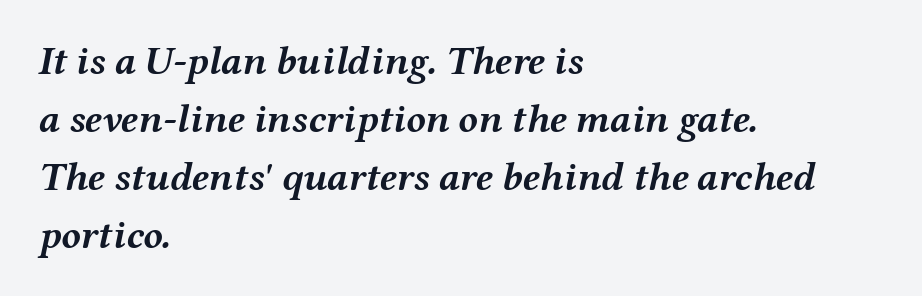
The image shows 40 px semibold, wide type, italic (leaning right); set left-aligned, normal line spacing (1.45x), normal letter spacing, not underlined; medium stroke contrast and a medium x-height.
